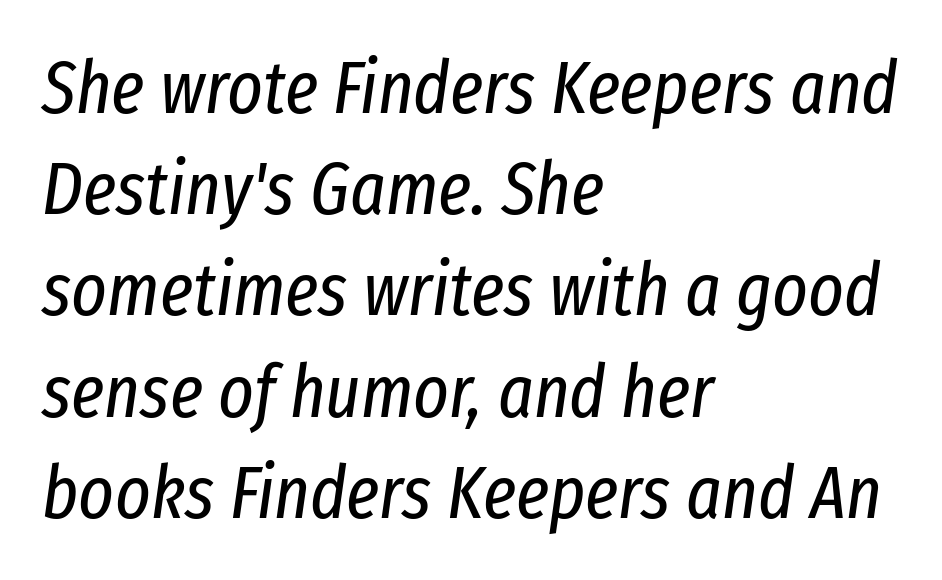
The image shows 75 px regular-weight, condensed type, italic (leaning right); set left-aligned, normal line spacing (1.35x), normal letter spacing, not underlined; low stroke contrast and a medium x-height.
